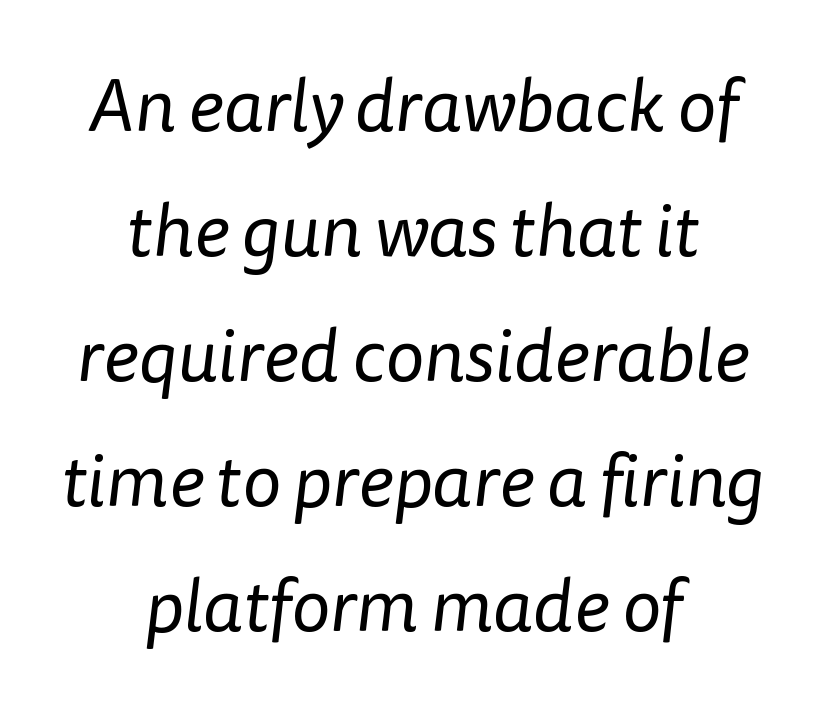
The image shows 74 px regular-weight sans-serif type; set centered, normal line spacing (1.69x), normal letter spacing, not underlined; low stroke contrast and a medium x-height.
